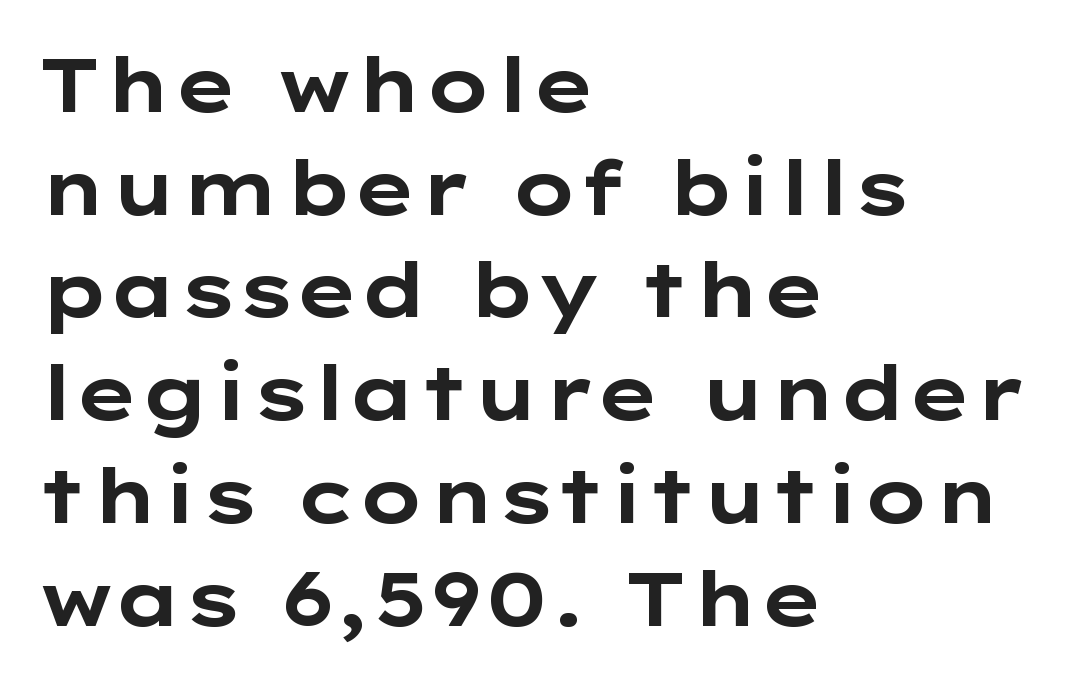
{"serif": "no", "italic": "no", "bold": "yes", "weight": "bold", "width": "wide", "stroke_contrast": "low", "x_height": "medium", "monospaced": "no", "underline": "no", "align": "left", "line_spacing": "normal", "line_spacing_ratio": 1.37, "letter_spacing": "normal", "letter_spacing_em": 0.0, "glyph_px": 75}
